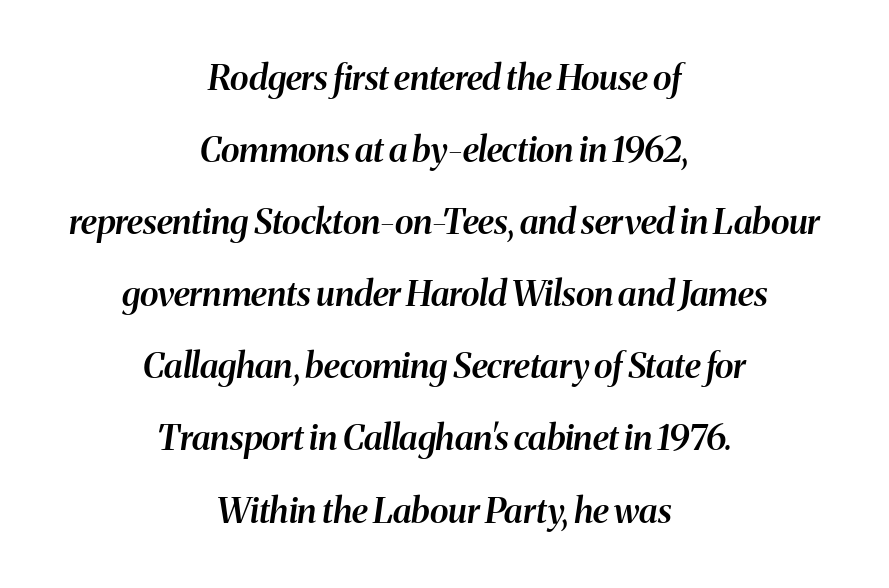
The passage shown is typed in a proportional face where columns would drift. The passage shown leans; its letterforms are oblique. The face used here is a semibold: visibly heavier than regular, lighter than bold. Which margin do the lines hug? Neither — every line sits in the middle.
